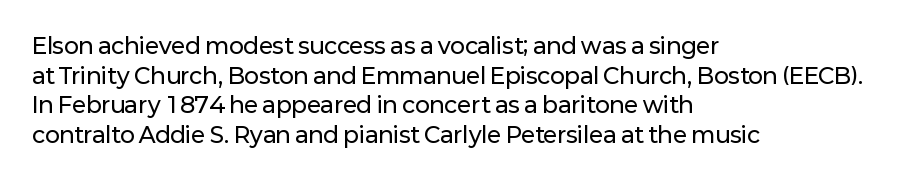
The image shows 22 px text type, upright; set left-aligned, normal line spacing (1.35x), normal letter spacing, not underlined.
